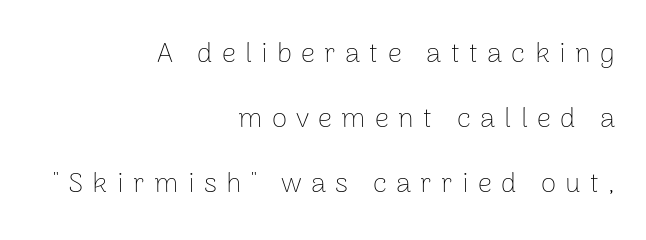
{"serif": "no", "italic": "no", "bold": "no", "weight": "thin", "width": "normal", "stroke_contrast": "low", "x_height": "medium", "monospaced": "no", "underline": "no", "align": "right", "line_spacing": "loose", "line_spacing_ratio": 2.33, "letter_spacing": "wide", "letter_spacing_em": 0.33, "glyph_px": 28}
